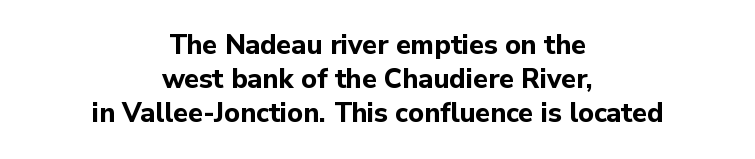
{"italic": "no", "bold": "yes", "underline": "no", "align": "center", "line_spacing": "normal", "line_spacing_ratio": 1.26, "letter_spacing": "normal", "letter_spacing_em": 0.0, "glyph_px": 27}
